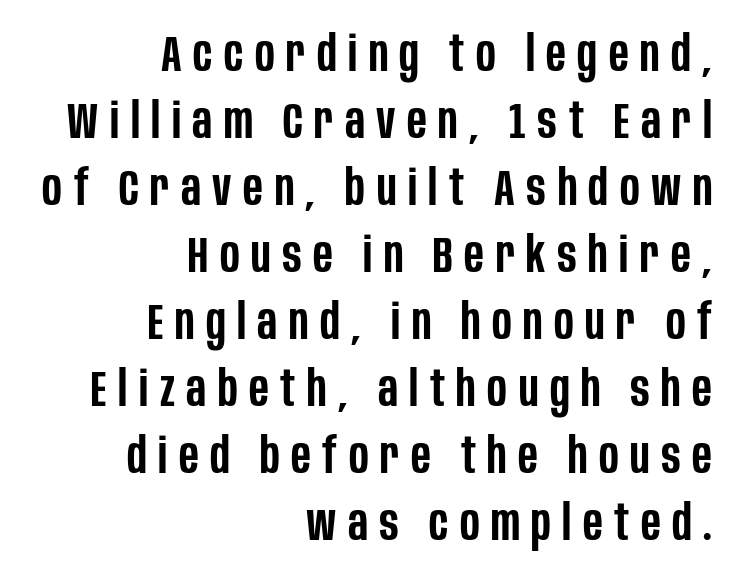
Does the copy run flush right? Yes — the right margin is perfectly even. Does extra space separate the letters? Yes, quite a lot of it. A typesetter would call this proportional, since set widths differ per character. Posture: upright roman.
